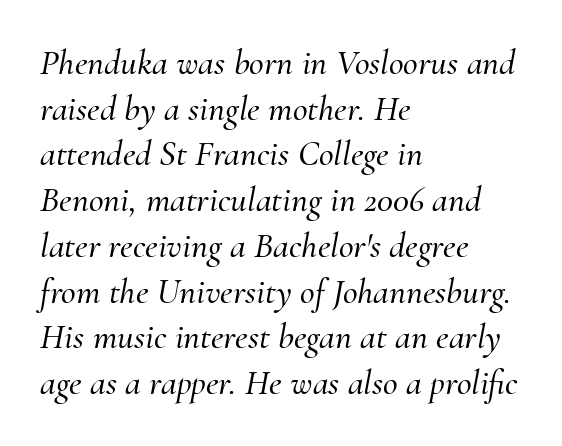
Nobody drew a line under any word here. This sample uses a serif face. The glyphs look as if they've been sheared to an angle. Regarding leading, the lines here are spaced in the standard way. The paragraph shown leans on its left margin.
